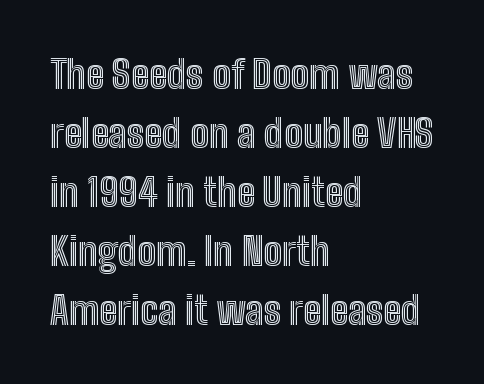
{"italic": "no", "width": "condensed", "x_height": "medium", "monospaced": "no", "underline": "no", "align": "left", "line_spacing": "normal", "line_spacing_ratio": 1.51, "letter_spacing": "normal", "letter_spacing_em": 0.0, "glyph_px": 39}
